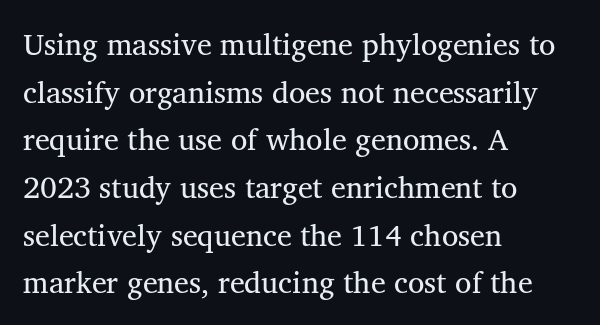
Style check: upright. Do the characters align in a grid? No, the font is proportional. The text was rendered using a seriffed face with decorative stroke endings. The zone under the glyphs is completely vacant.
